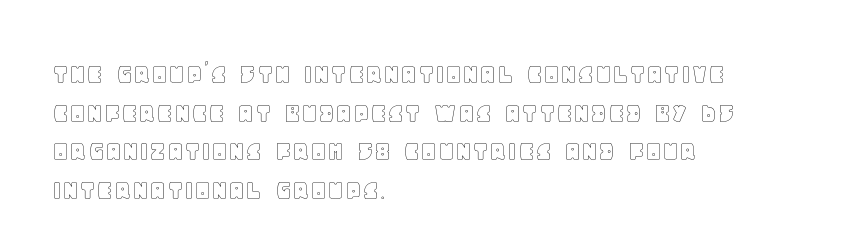
There is no visible air inserted between adjacent glyphs. The strip under each line holds only bare page. Alignment: flush left. Posture: vertical.
